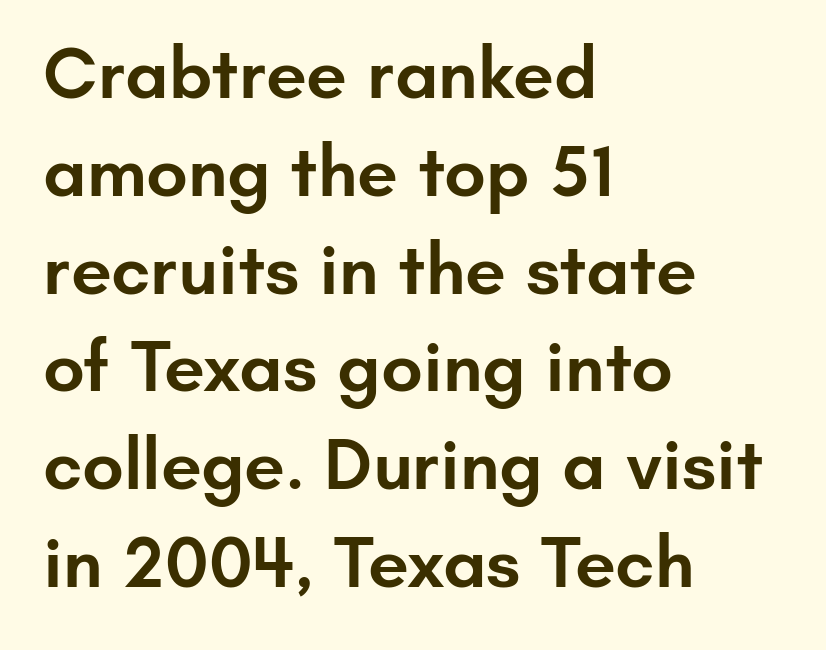
What weight is shown? A semibold, between regular and bold. Regarding serifs, this sample does without them. This rendering uses left alignment, leaving the right contour irregular. The tracking reads as untouched default to a designer's eye. Leading matches the norm, producing a regular column. Descenders are the only things crossing below the line.
